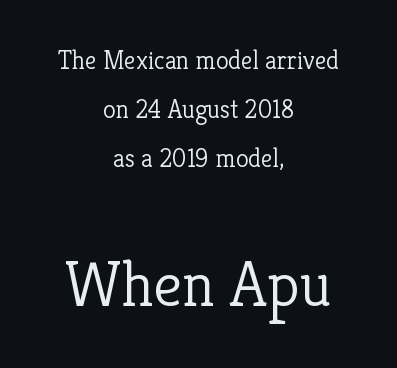
{"serif": "yes", "italic": "no", "bold": "no", "weight": "light", "width": "normal", "stroke_contrast": "low", "x_height": "medium", "monospaced": "no", "underline": "no", "align": "center", "line_spacing_ratio": 1.88, "letter_spacing": "normal", "letter_spacing_em": 0.0, "larger_block": "second", "size_ratio": 2.5, "glyph_px": 65}
